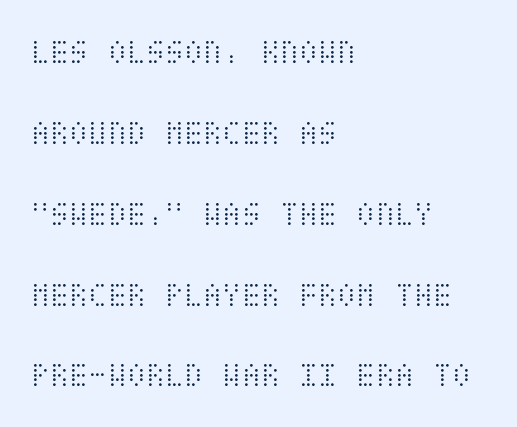
Q: Is the text bold? A: No.
Q: Is the text italic (slanted)? A: No, it is upright.
Q: Is the text underlined? A: No.
Q: How is the paragraph aligned? A: Left-aligned.
Q: Is the spacing between letters normal or unusually wide? A: Normal.
Q: Is the spacing between lines tight, normal or loose? A: Loose.
Q: Width (condensed, normal, or wide)? A: Condensed.
Q: Stroke contrast? A: Medium.
Q: x-height? A: Large.
